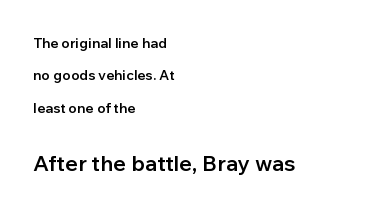
Unmarked baselines from the first word to the last. No extra tracking has been applied to these lines. Notice the wide empty band between every row — that's loose leading. Each glyph is drawn with semibold strokes, heavier than normal yet not fully bold.
